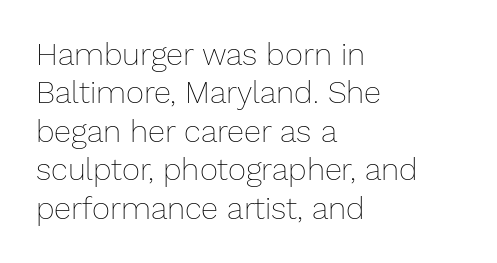
In terms of letterspacing, this is plain default setting. The space directly below the letters is spotless. The typography opts for an upright posture over an oblique one. A student would call this left alignment; a typographer would say flush left, rag right. This is not heavy type; no bold has been used. Varying glyph widths throughout — classic text-font behaviour.
